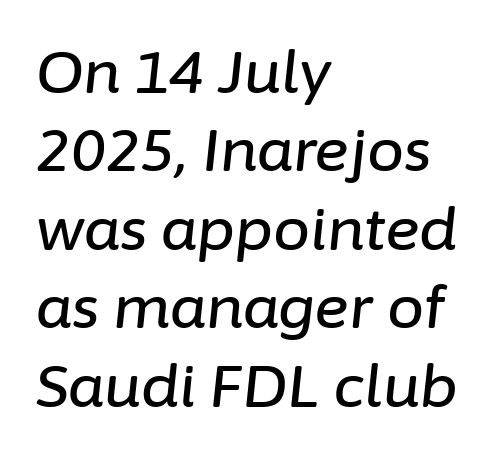
Q: Is the text italic (slanted)? A: Yes, it leans right by about 6 degrees.
Q: Is the text underlined? A: No.
Q: How is the paragraph aligned? A: Left-aligned.
Q: Is the spacing between letters normal or unusually wide? A: Normal.
Q: Is the spacing between lines tight, normal or loose? A: Normal.
Q: Width (condensed, normal, or wide)? A: Normal.
Q: Stroke contrast? A: Low.
Q: x-height? A: Medium.
Q: Monospaced? A: No.
